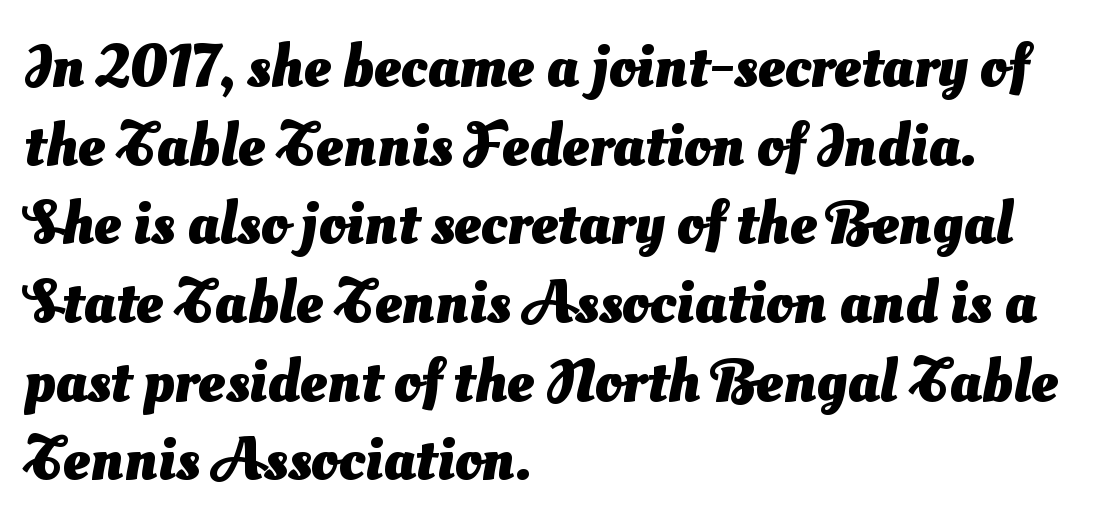
The image shows 61 px heavy sans-serif type; set left-aligned, normal line spacing (1.29x), normal letter spacing, not underlined; medium stroke contrast and a small x-height.
